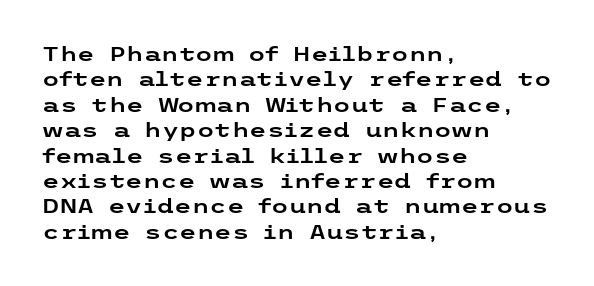
Layout note: lines flush left. The zone under the glyphs is completely vacant. The gaps between neighbouring characters are ordinary and unremarkable. Ascenders rise straight up at ninety degrees. Leading matches the norm, producing a regular column.
